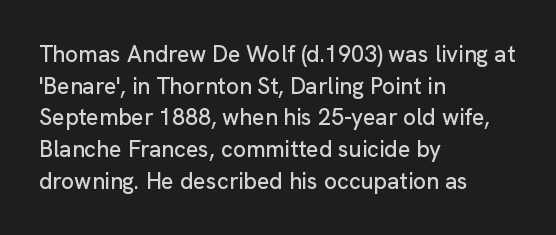
The image shows 23 px text type, upright; set left-aligned, normal line spacing (1.38x), normal letter spacing, not underlined.
